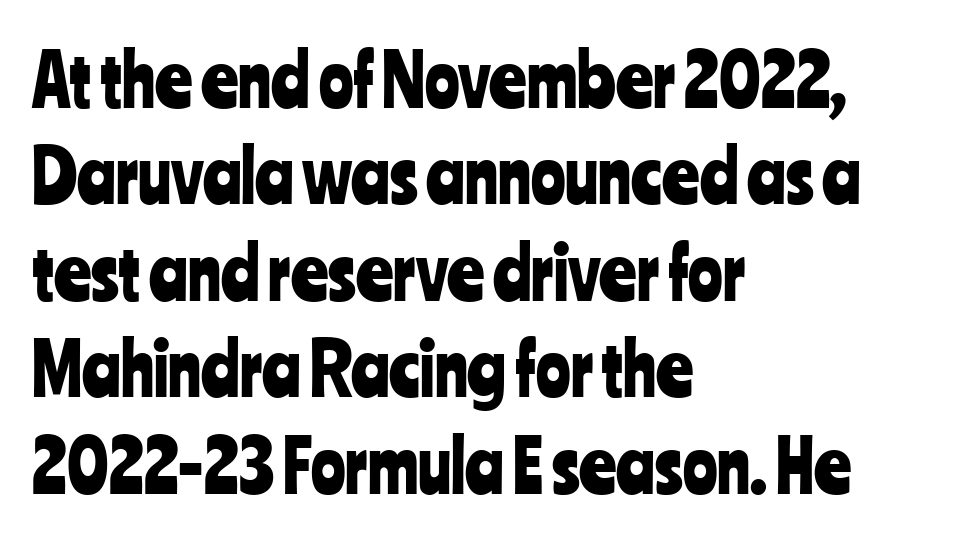
Q: Is the text italic (slanted)? A: No, it is upright.
Q: Is the typeface a serif or a sans-serif typeface? A: Sans-serif.
Q: Is the text underlined? A: No.
Q: How is the paragraph aligned? A: Left-aligned.
Q: Is the spacing between letters normal or unusually wide? A: Normal.
Q: Is the spacing between lines tight, normal or loose? A: Normal.
Q: Width (condensed, normal, or wide)? A: Condensed.
Q: Stroke contrast? A: Low.
Q: x-height? A: Medium.
Q: Monospaced? A: No.
